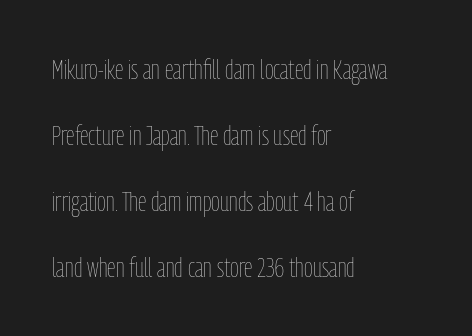
Q: Is the text bold? A: No.
Q: Is the text italic (slanted)? A: No, it is upright.
Q: Is the text underlined? A: No.
Q: How is the paragraph aligned? A: Left-aligned.
Q: Is the spacing between letters normal or unusually wide? A: Normal.
Q: Is the spacing between lines tight, normal or loose? A: Loose.
